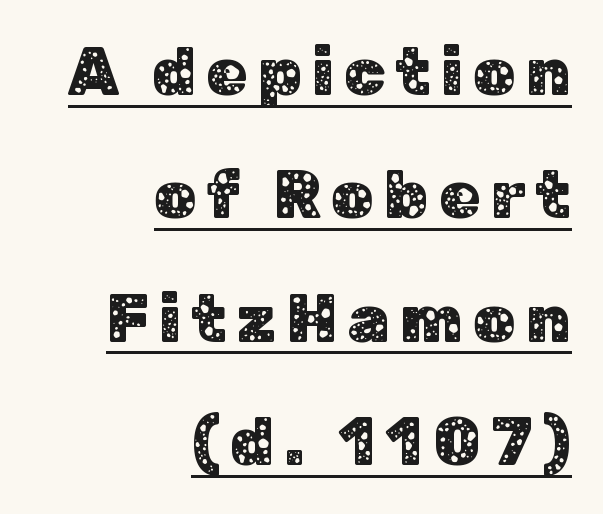
Q: Is the text italic (slanted)? A: No, it is upright.
Q: Is the typeface a serif or a sans-serif typeface? A: Sans-serif.
Q: Is the text underlined? A: Yes.
Q: How is the paragraph aligned? A: Right-aligned.
Q: Width (condensed, normal, or wide)? A: Normal.
Q: Stroke contrast? A: Low.
Q: x-height? A: Medium.
Q: Monospaced? A: No.
